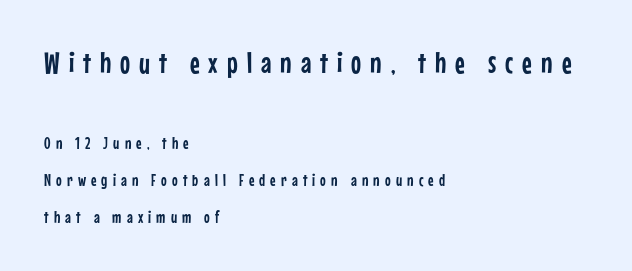
Two sizes are in play, and the larger belongs to the first block. The rag falls on the right side of this text block. The gaps between neighbouring characters are conspicuously large. The passage shown is typeset with a sans-serif family. A typesetter would call this proportional, since set widths differ per character. Notice how the stems are strictly vertical — no italics here.
